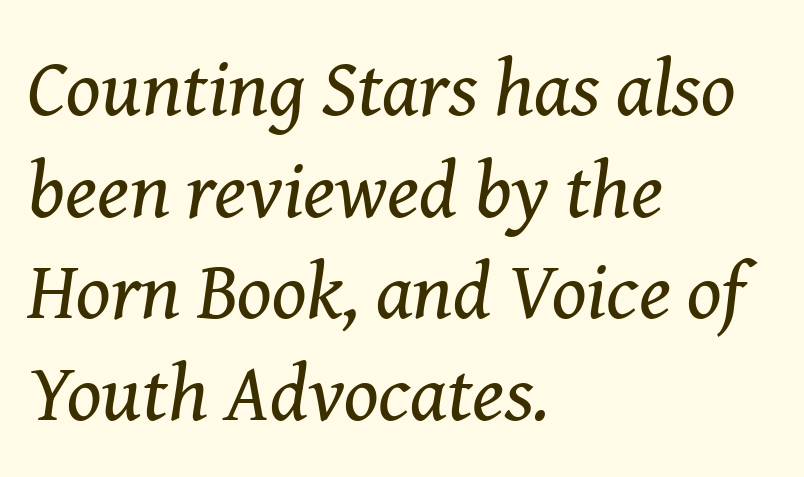
Q: Is the text bold? A: No.
Q: Is the text italic (slanted)? A: Yes, it leans right by about 8 degrees.
Q: Is the typeface a serif or a sans-serif typeface? A: Serif.
Q: Is the text underlined? A: No.
Q: How is the paragraph aligned? A: Left-aligned.
Q: Is the spacing between letters normal or unusually wide? A: Normal.
Q: Is the spacing between lines tight, normal or loose? A: Normal.
Q: Width (condensed, normal, or wide)? A: Normal.
Q: Stroke contrast? A: Medium.
Q: x-height? A: Medium.
Q: Monospaced? A: No.
